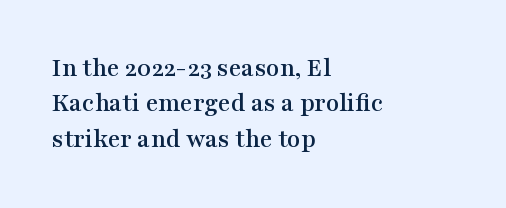
Q: Is the text italic (slanted)? A: No, it is upright.
Q: Is the text underlined? A: No.
Q: How is the paragraph aligned? A: Left-aligned.
Q: Is the spacing between letters normal or unusually wide? A: Normal.
Q: Is the spacing between lines tight, normal or loose? A: Normal.
